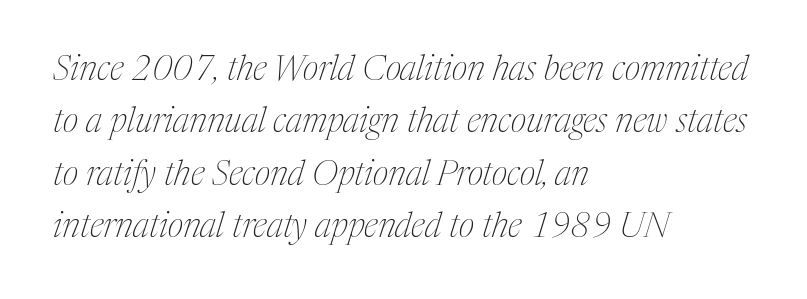
{"serif": "yes", "italic": "yes", "lean": "right", "slant_degrees": 17, "bold": "no", "weight": "thin", "width": "condensed", "stroke_contrast": "medium", "x_height": "medium", "monospaced": "no", "underline": "no", "align": "left", "line_spacing": "normal", "line_spacing_ratio": 1.54, "letter_spacing": "normal", "letter_spacing_em": 0.0, "glyph_px": 34}
